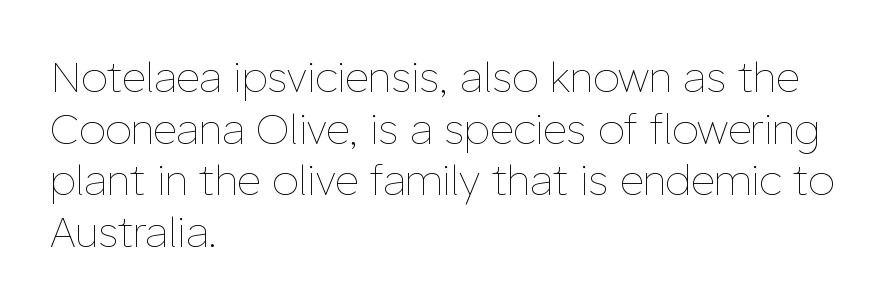
The image shows 42 px thin type, upright; set left-aligned, line spacing 1.23x, normal letter spacing, not underlined; low stroke contrast and a medium x-height.
